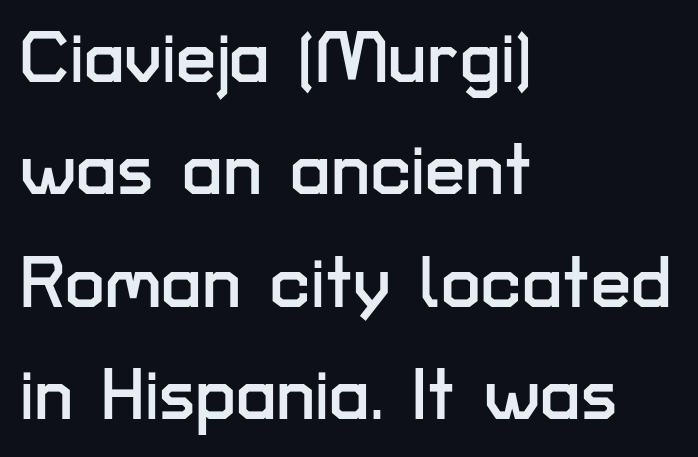
The image shows 72 px sans-serif type, upright; set left-aligned, normal line spacing (1.56x), normal letter spacing, not underlined; low stroke contrast and a medium x-height.
